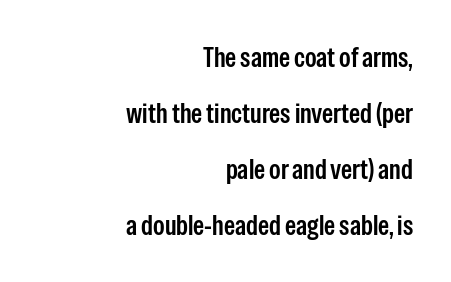
{"serif": "no", "italic": "no", "width": "condensed", "stroke_contrast": "low", "x_height": "medium", "monospaced": "no", "underline": "no", "align": "right", "line_spacing": "loose", "line_spacing_ratio": 2.0, "letter_spacing": "normal", "letter_spacing_em": 0.0, "glyph_px": 28}
